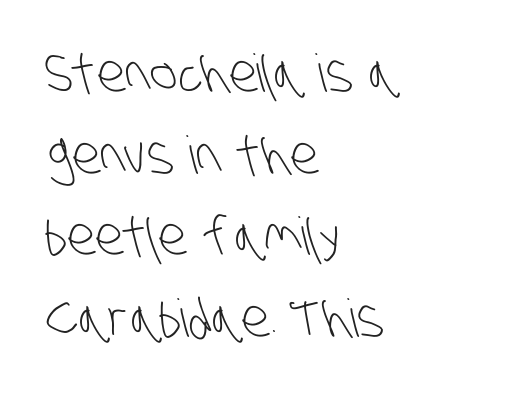
{"serif": "no", "bold": "no", "weight": "light", "width": "condensed", "stroke_contrast": "low", "x_height": "large", "monospaced": "no", "underline": "no", "align": "left", "line_spacing": "normal", "line_spacing_ratio": 1.57, "letter_spacing": "normal", "letter_spacing_em": 0.0, "glyph_px": 52}
